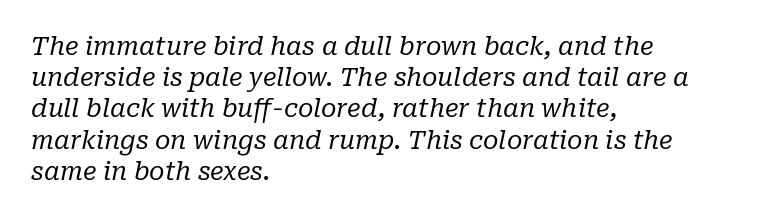
How are the letters spaced? Ordinarily, with no added tracking. The typography opts for an oblique posture over an upright one. Nothing heavy about these letters — not bold at all. Successive baselines arrive at the customary interval. The words here are not underlined. A classic flush-left, rag-right setting is used for this passage.
